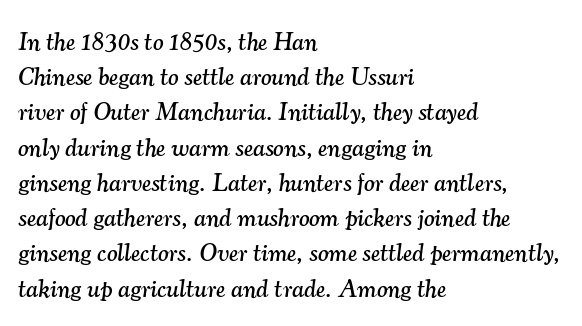
The image shows 25 px text type, italic (leaning right); set left-aligned, normal line spacing (1.41x), normal letter spacing, not underlined.
